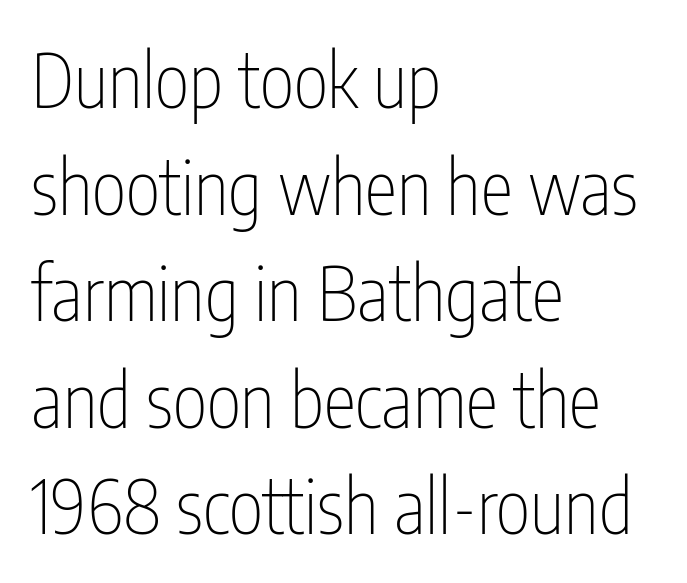
The image shows 74 px thin, condensed sans-serif type, upright; set left-aligned, normal line spacing (1.44x), normal letter spacing, not underlined; low stroke contrast and a medium x-height.
